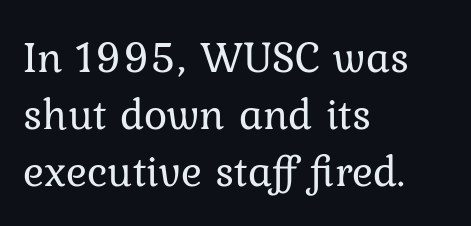
Q: Is the text bold? A: No.
Q: Is the text italic (slanted)? A: No, it is upright.
Q: Is the typeface a serif or a sans-serif typeface? A: Serif.
Q: Is the text underlined? A: No.
Q: How is the paragraph aligned? A: Left-aligned.
Q: Is the spacing between letters normal or unusually wide? A: Normal.
Q: Is the spacing between lines tight, normal or loose? A: Normal.
Q: Width (condensed, normal, or wide)? A: Normal.
Q: Stroke contrast? A: Low.
Q: x-height? A: Medium.
Q: Monospaced? A: No.
